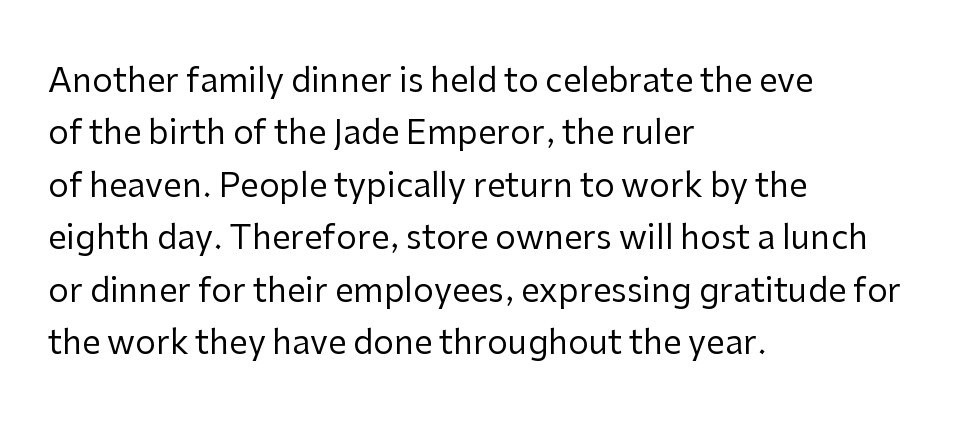
{"serif": "no", "italic": "no", "bold": "no", "weight": "regular", "width": "normal", "stroke_contrast": "low", "x_height": "medium", "monospaced": "no", "underline": "no", "align": "left", "line_spacing": "normal", "line_spacing_ratio": 1.59, "letter_spacing": "normal", "letter_spacing_em": 0.0, "glyph_px": 33}
